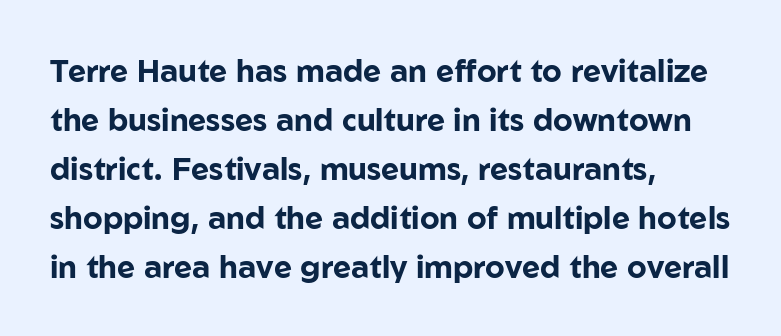
{"serif": "no", "italic": "no", "bold": "yes", "weight": "bold", "width": "normal", "stroke_contrast": "low", "x_height": "medium", "monospaced": "no", "underline": "no", "align": "left", "line_spacing": "normal", "line_spacing_ratio": 1.58, "letter_spacing": "normal", "letter_spacing_em": 0.0, "glyph_px": 31}
